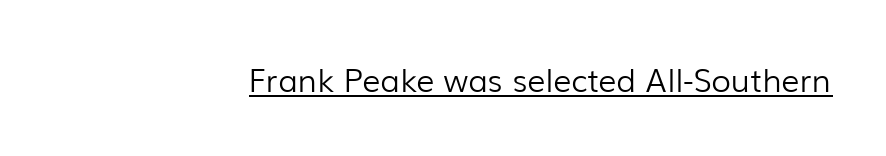
Classification — sans serif. In terms of letterspacing, this is plain default setting. Beneath each row of characters lies a ruled line. A roman cut, with each character standing at attention. Weight class: somewhere from thin through regular.
